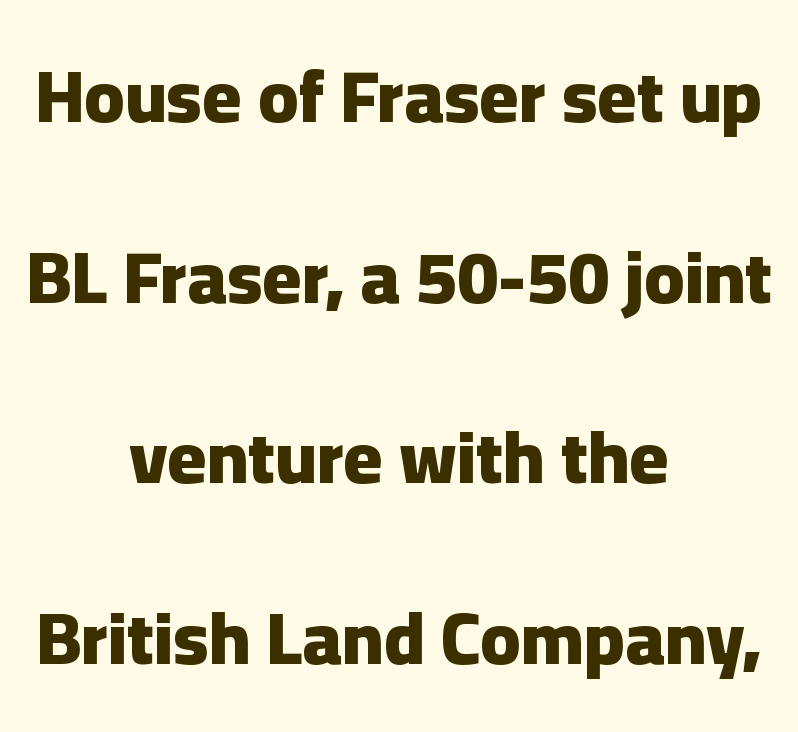
These lines are rendered in a variable-pitch font. Horizontally, the lines are justified to the midpoint only. A typesetter would mark this as roman, not italic. A clean baseline with only descenders dipping below it. Each word holds together tightly as a unit, with standard inter-letter gaps.
